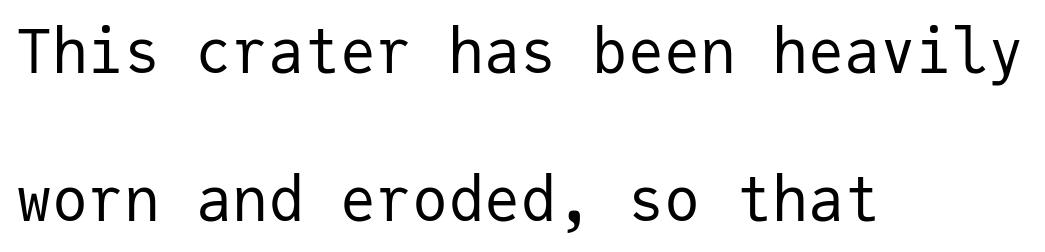
Q: Is the text bold? A: No.
Q: Is the text italic (slanted)? A: No, it is upright.
Q: Is the typeface a serif or a sans-serif typeface? A: Sans-serif.
Q: Is the text underlined? A: No.
Q: How is the paragraph aligned? A: Left-aligned.
Q: Is the spacing between letters normal or unusually wide? A: Normal.
Q: Is the spacing between lines tight, normal or loose? A: Loose.
Q: Width (condensed, normal, or wide)? A: Normal.
Q: Stroke contrast? A: Low.
Q: x-height? A: Medium.
Q: Monospaced? A: Yes.
